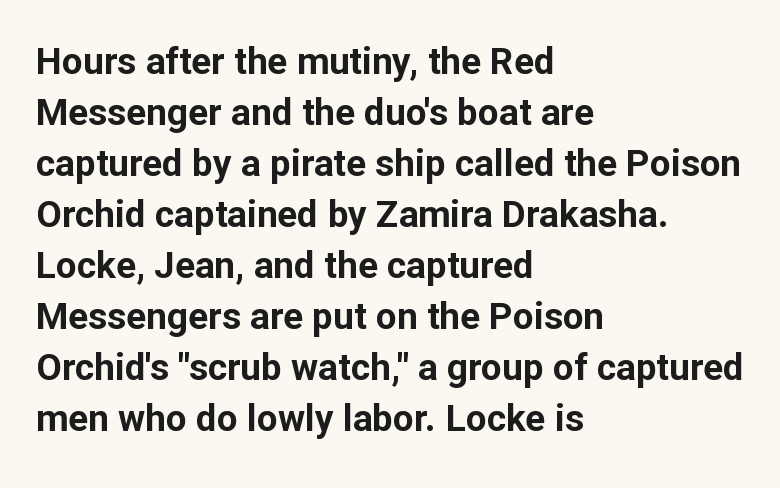
Alignment: flush left. Notice how thick the strokes are: this is what a full bold looks like. Think of a printed novel: that variable character pitch is what you see here. Regular leading. Vertical strokes here are truly vertical.
